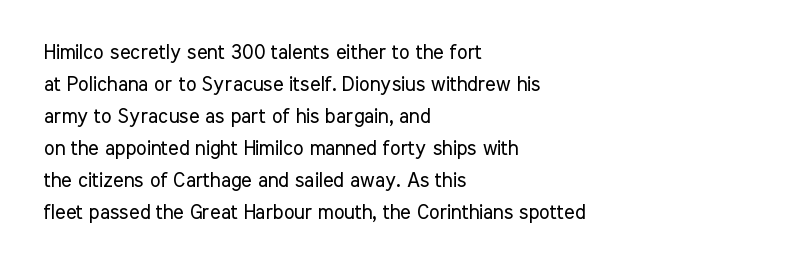
The image shows 20 px text type, upright; set left-aligned, normal line spacing (1.6x), normal letter spacing, not underlined.
